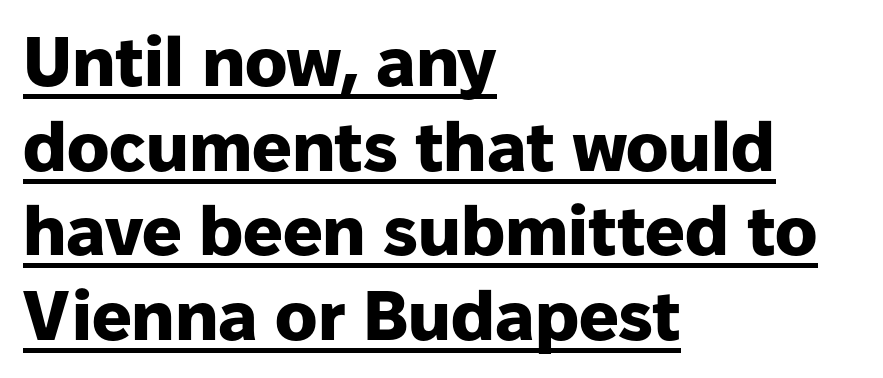
{"serif": "no", "italic": "no", "bold": "yes", "weight": "heavy", "width": "normal", "stroke_contrast": "low", "x_height": "medium", "monospaced": "no", "underline": "yes", "align": "left", "line_spacing_ratio": 1.21, "letter_spacing": "normal", "letter_spacing_em": 0.0, "glyph_px": 70}
